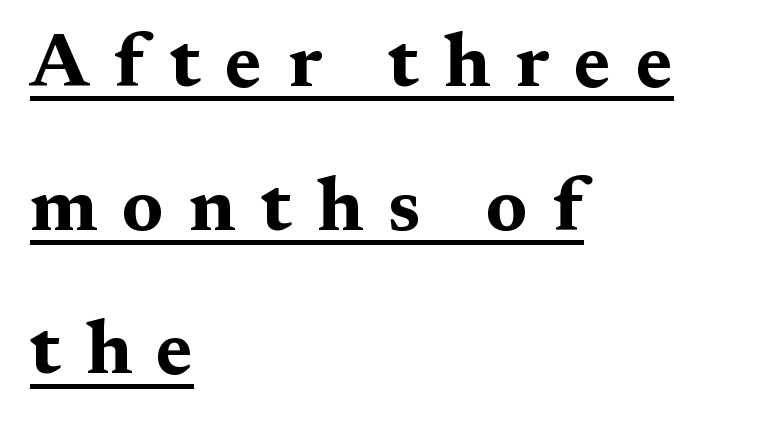
The image shows 76 px bold, wide serif type, upright; set left-aligned, line spacing 1.89x, unusually wide letter spacing (+0.33 em), underlined; medium stroke contrast and a medium x-height.
